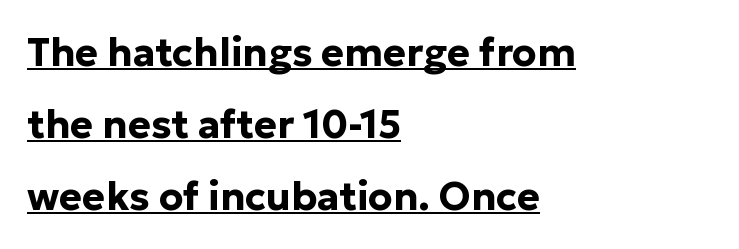
{"serif": "no", "italic": "no", "bold": "yes", "weight": "bold", "width": "normal", "stroke_contrast": "low", "x_height": "medium", "monospaced": "no", "underline": "yes", "align": "left", "line_spacing_ratio": 1.85, "letter_spacing": "normal", "letter_spacing_em": 0.0, "glyph_px": 39}
